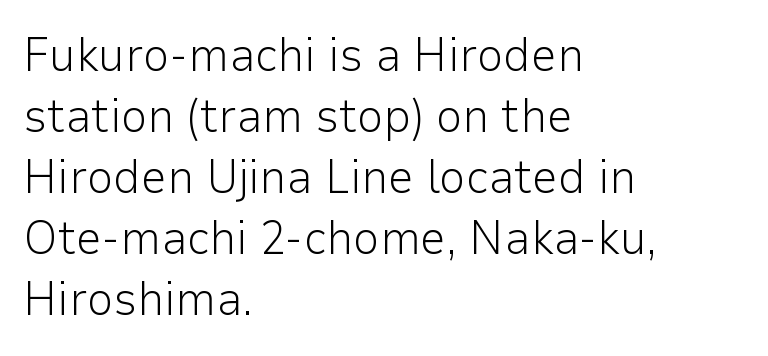
Does the type have serifs? No, each stem ends abruptly. Notice how the passage keeps a crisp vertical edge on the left only. Interline gaps are of average width in this sample. The string is rendered with underlining switched off.
